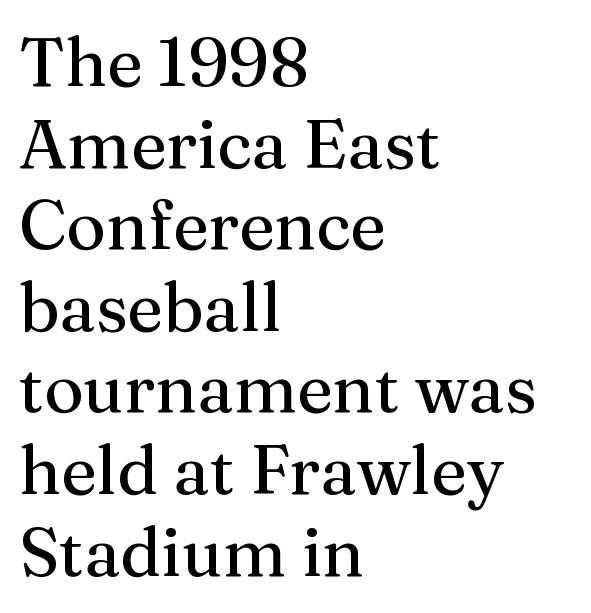
Q: Is the text italic (slanted)? A: No, it is upright.
Q: Is the typeface a serif or a sans-serif typeface? A: Serif.
Q: Is the text underlined? A: No.
Q: How is the paragraph aligned? A: Left-aligned.
Q: Is the spacing between letters normal or unusually wide? A: Normal.
Q: Width (condensed, normal, or wide)? A: Normal.
Q: Stroke contrast? A: Medium.
Q: x-height? A: Medium.
Q: Monospaced? A: No.
